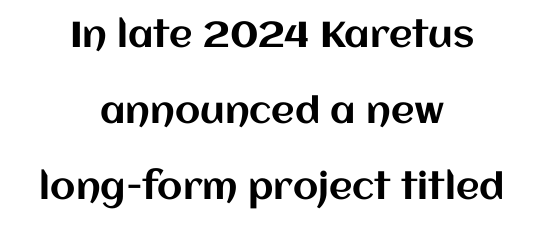
The image shows 36 px text type, upright; set centered, loose line spacing (2.11x), normal letter spacing, not underlined; medium stroke contrast and a large x-height.
